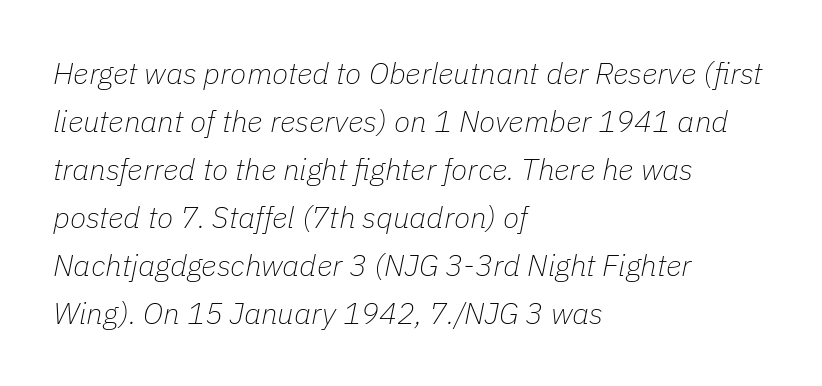
{"italic": "yes", "lean": "right", "slant_degrees": 11, "bold": "no", "weight": "thin", "width": "normal", "stroke_contrast": "low", "x_height": "medium", "monospaced": "no", "underline": "no", "align": "left", "line_spacing": "normal", "line_spacing_ratio": 1.6, "letter_spacing": "normal", "letter_spacing_em": 0.0, "glyph_px": 30}
